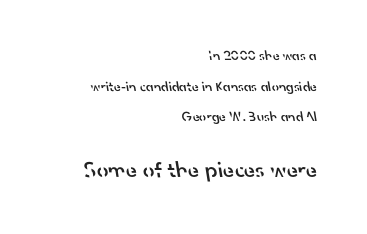
The image shows 23 px text type; set right-aligned, loose line spacing (2.19x), normal letter spacing, not underlined; the second (bottom) block is 1.64x larger.
